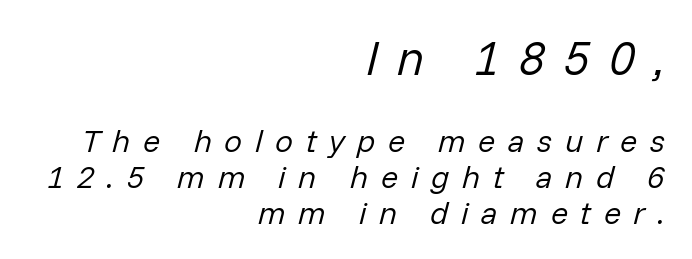
Type size steps down from the first block to the second. What's the leading like? Squeezed, with rows nearly overlapping. The area under the type is left untouched. Notice how the stems are inclined rather than vertical — that's the hallmark of italics.
